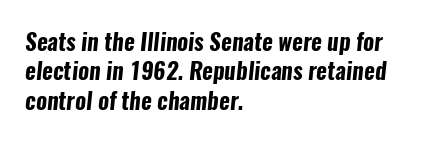
The vertical gap from one line to the next is medium. The characters look thick and weighty, a clear bold. Underlining? Definitely not there. This rendering uses left alignment, leaving the right contour irregular.
